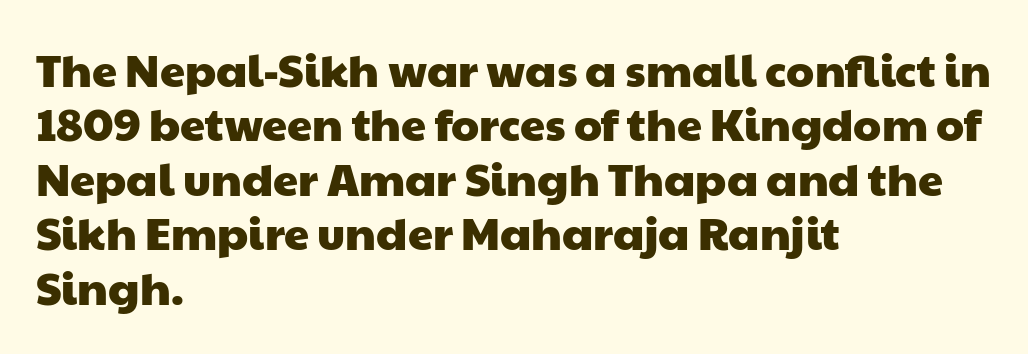
Q: Is the typeface a serif or a sans-serif typeface? A: Sans-serif.
Q: Is the text underlined? A: No.
Q: How is the paragraph aligned? A: Left-aligned.
Q: Is the spacing between letters normal or unusually wide? A: Normal.
Q: Width (condensed, normal, or wide)? A: Wide.
Q: Stroke contrast? A: Low.
Q: x-height? A: Medium.
Q: Monospaced? A: No.
